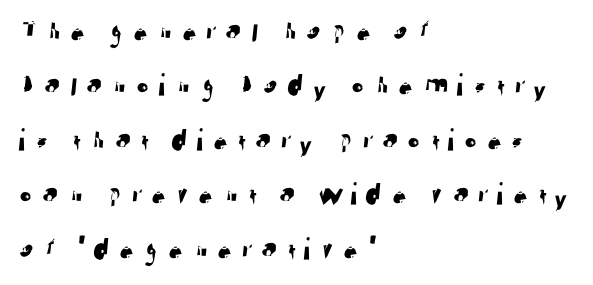
Leftover space on each line is placed entirely after the last word. This sample uses expanded letter spacing, leaving extra air between glyphs. The specimen omits any rule beneath the text block's lines. Spacing verdict: proportional, widths tailored to each character.
